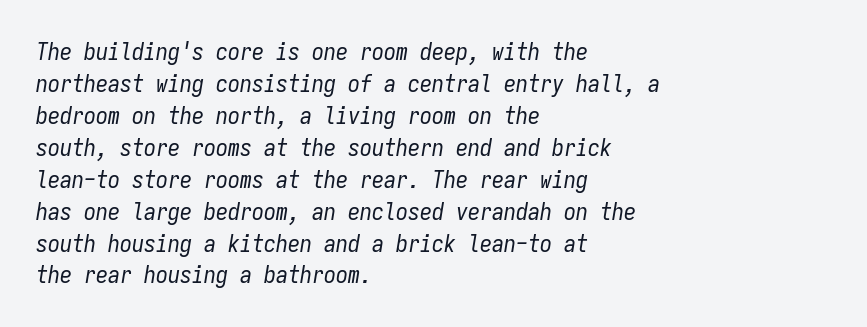
You could call the tracking neutral — neither tight nor loose. A quiet, ordinary-to-light weight characterises the typeface. The space between consecutive lines is moderate. Anything drawn beneath the words? Only blank space. Posture: slanted. This sample is left-justified, so line endings fall wherever the words run out.
